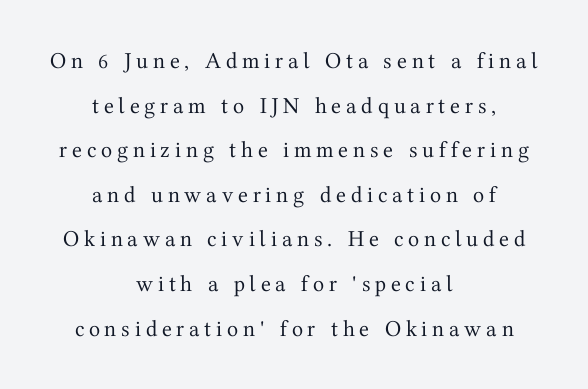
The image shows 23 px text type, upright; set centered, loose line spacing (1.94x), unusually wide letter spacing (+0.21 em), not underlined.
